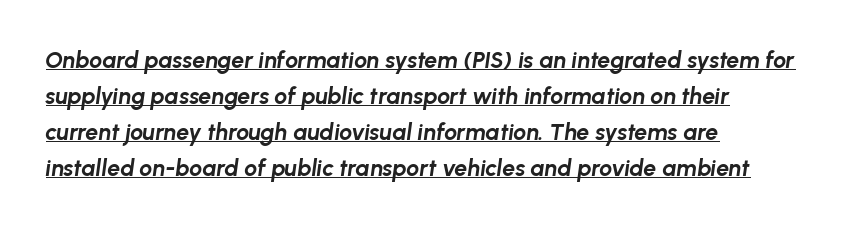
The image shows 23 px bold type, italic (leaning right); set left-aligned, normal line spacing (1.56x), normal letter spacing, underlined.
